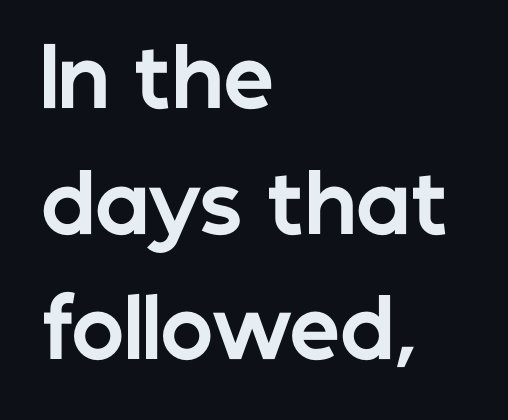
The image shows 80 px bold sans-serif type, upright; set left-aligned, normal line spacing (1.57x), normal letter spacing, not underlined; low stroke contrast and a medium x-height.
